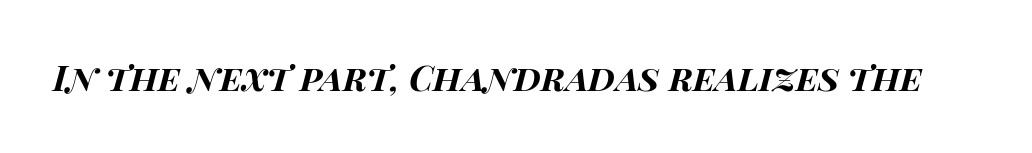
Q: Is the text bold? A: Yes.
Q: Is the text italic (slanted)? A: Yes, it leans right by about 15 degrees.
Q: Is the text underlined? A: No.
Q: Is the spacing between letters normal or unusually wide? A: Normal.
Q: Width (condensed, normal, or wide)? A: Wide.
Q: Stroke contrast? A: High.
Q: x-height? A: Large.
Q: Monospaced? A: No.
